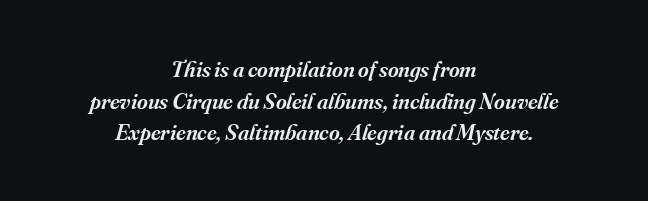
{"italic": "yes", "lean": "right", "slant_degrees": 16, "bold": "semi", "underline": "no", "align": "center", "line_spacing": "normal", "line_spacing_ratio": 1.38, "letter_spacing": "normal", "letter_spacing_em": 0.0, "glyph_px": 23}
